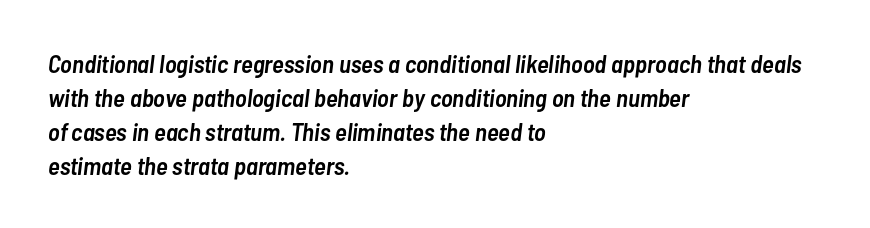
Set as a demibold, roughly 600 on the weight scale. The text carries the slant typical of an italic or oblique font. The rows are spaced the way most documents space them. Has an underline been added? It has not. Each line starts at the same left margin while the right side varies. Observe the ordinary spacing: letters are neighbours, not strangers.
